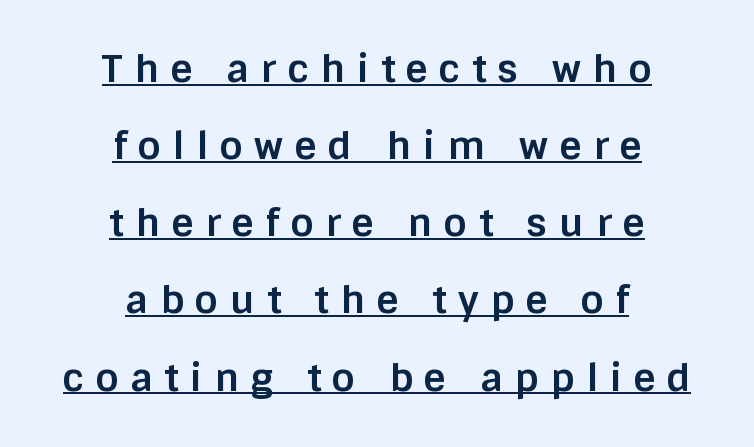
Q: Is the text bold? A: Yes.
Q: Is the text italic (slanted)? A: No, it is upright.
Q: Is the typeface a serif or a sans-serif typeface? A: Sans-serif.
Q: Is the text underlined? A: Yes.
Q: How is the paragraph aligned? A: Centered.
Q: Is the spacing between letters normal or unusually wide? A: Unusually wide.
Q: Is the spacing between lines tight, normal or loose? A: Loose.
Q: Width (condensed, normal, or wide)? A: Normal.
Q: Stroke contrast? A: Low.
Q: x-height? A: Large.
Q: Monospaced? A: No.
